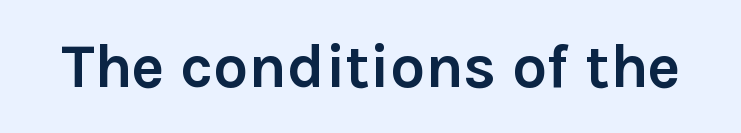
The characters display no serif detailing; their extremities are plain. A dark, heavy texture on the line: the type is bold. Descenders are the only things crossing below the line. The passage shown is typed in a proportional face where columns would drift.
